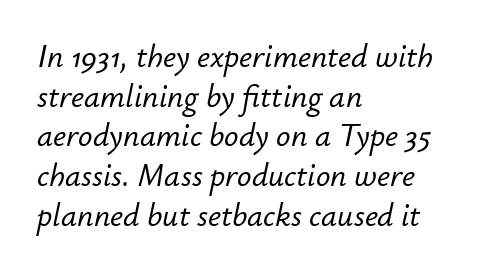
Casual observation: everything's shoved over to the left. Just letters on the line, the space beneath them empty. Looking at the ascenders, they clearly lean. The tracking reads as untouched default to a designer's eye.
